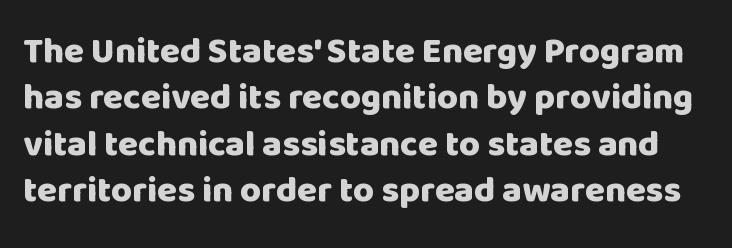
{"serif": "no", "italic": "no", "bold": "yes", "weight": "heavy", "width": "normal", "stroke_contrast": "low", "x_height": "large", "monospaced": "no", "underline": "no", "line_spacing": "normal", "line_spacing_ratio": 1.29, "letter_spacing": "normal", "letter_spacing_em": 0.0, "glyph_px": 36}
